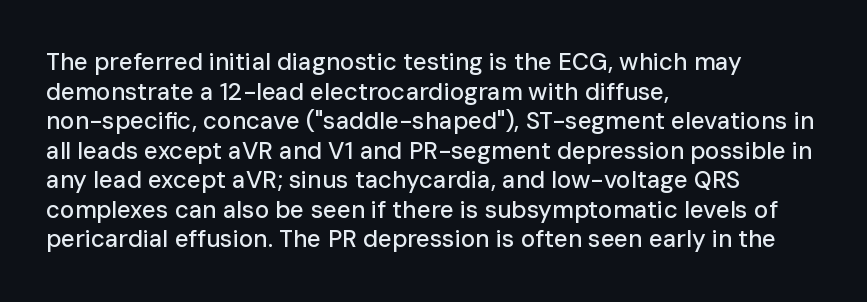
{"italic": "no", "underline": "no", "align": "left", "line_spacing_ratio": 1.23, "letter_spacing": "normal", "letter_spacing_em": 0.0, "glyph_px": 24}
